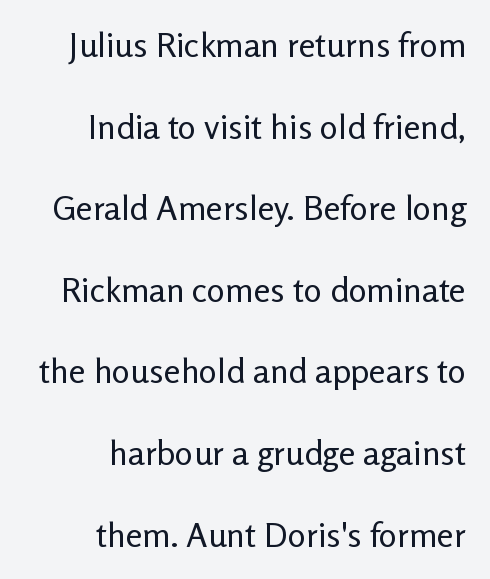
Bare-footed words on every line. Here the designer chose a conventional face with non-uniform glyph widths. These lines keep a tight, regular rhythm from letter to letter. The lines are quadded right. Summary of weight: not heavy and not bold.
